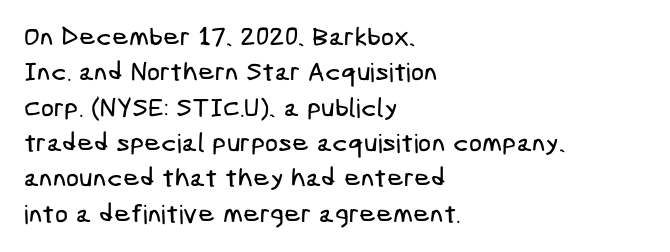
Q: Is the text underlined? A: No.
Q: How is the paragraph aligned? A: Left-aligned.
Q: Is the spacing between letters normal or unusually wide? A: Normal.
Q: Is the spacing between lines tight, normal or loose? A: Normal.
